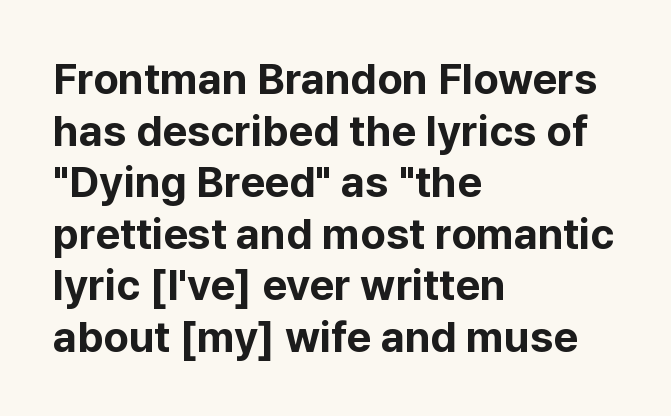
{"serif": "no", "italic": "no", "bold": "yes", "weight": "bold", "width": "normal", "stroke_contrast": "low", "x_height": "medium", "monospaced": "no", "underline": "no", "align": "left", "line_spacing_ratio": 1.2, "letter_spacing": "normal", "letter_spacing_em": 0.0, "glyph_px": 43}
